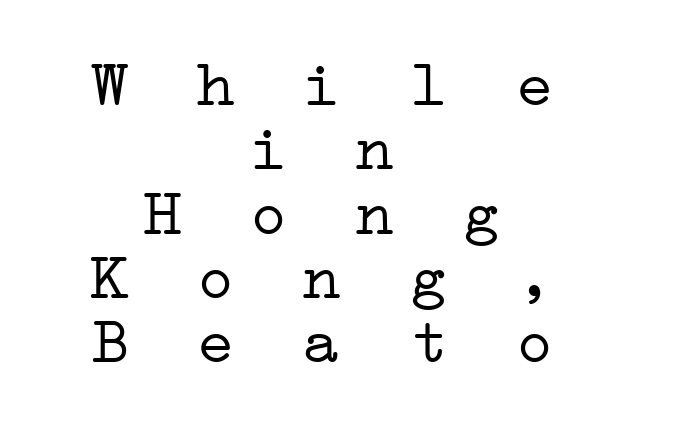
The image shows 65 px light, wide serif type, monospaced; set centered, tight line spacing (0.99x), unusually wide letter spacing (+0.43 em), not underlined; low stroke contrast and a medium x-height.
